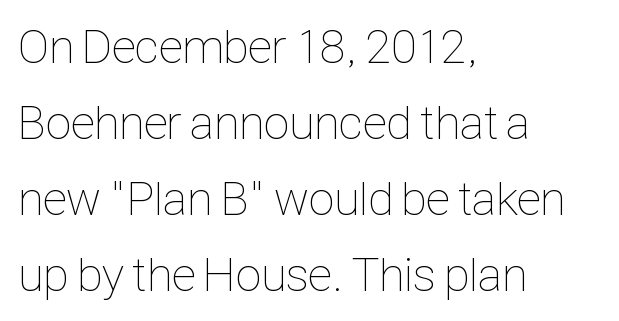
{"italic": "no", "bold": "no", "weight": "thin", "width": "condensed", "stroke_contrast": "low", "x_height": "medium", "monospaced": "no", "underline": "no", "align": "left", "line_spacing": "normal", "line_spacing_ratio": 1.58, "letter_spacing": "normal", "letter_spacing_em": 0.0, "glyph_px": 48}
